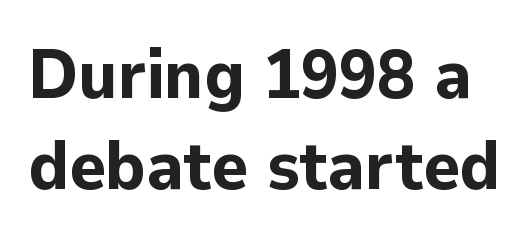
Check where the strokes stop: nothing finishes them off — pure sans. Standard letterfit; no display-style spreading of the glyphs. Quick note: underline off. Regarding leading, the lines here are spaced in the standard way.
